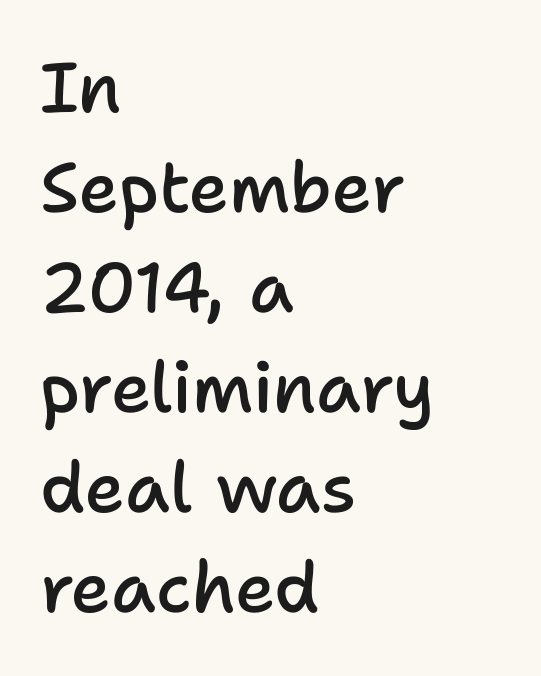
Q: Is the text bold? A: Semi-bold.
Q: Is the text italic (slanted)? A: No, it is upright.
Q: Is the typeface a serif or a sans-serif typeface? A: Sans-serif.
Q: Is the text underlined? A: No.
Q: How is the paragraph aligned? A: Left-aligned.
Q: Is the spacing between letters normal or unusually wide? A: Normal.
Q: Is the spacing between lines tight, normal or loose? A: Normal.
Q: Width (condensed, normal, or wide)? A: Normal.
Q: Stroke contrast? A: Low.
Q: x-height? A: Medium.
Q: Monospaced? A: No.
